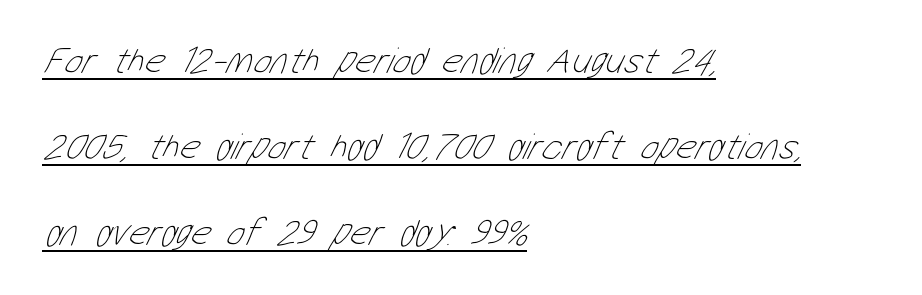
No extra tracking has been applied to these lines. The rendering uses natural spacing where letterforms have individual widths. Underline: present. Stroke mass is kept to a normal reading level or below. The rendering anchors every line to the left-hand side. If you measured baseline to baseline, you'd find a long distance.
